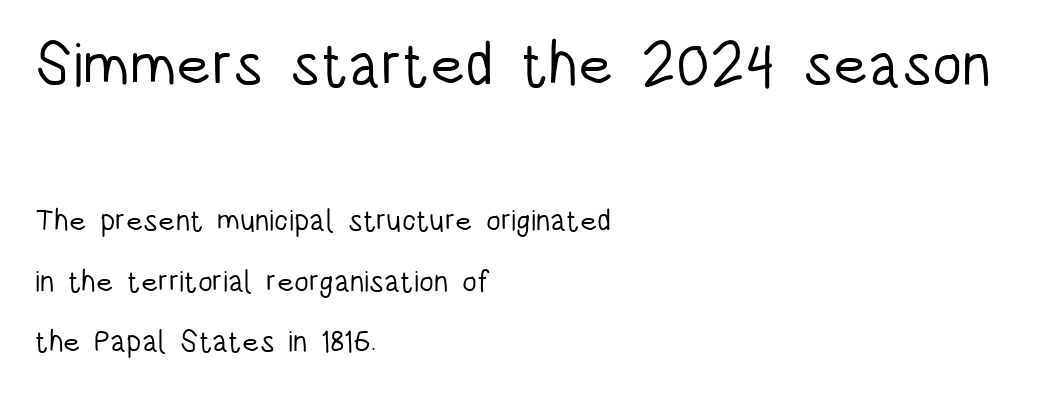
Q: Is the text bold? A: No.
Q: Is the text italic (slanted)? A: No, it is upright.
Q: Is the typeface a serif or a sans-serif typeface? A: Sans-serif.
Q: Is the text underlined? A: No.
Q: How is the paragraph aligned? A: Left-aligned.
Q: Is the spacing between letters normal or unusually wide? A: Normal.
Q: Is the spacing between lines tight, normal or loose? A: Loose.
Q: Which block of text is set in a larger size, the first (top) or the second (bottom)? A: The first (top) one.
Q: Width (condensed, normal, or wide)? A: Condensed.
Q: Stroke contrast? A: Low.
Q: x-height? A: Large.
Q: Monospaced? A: No.
